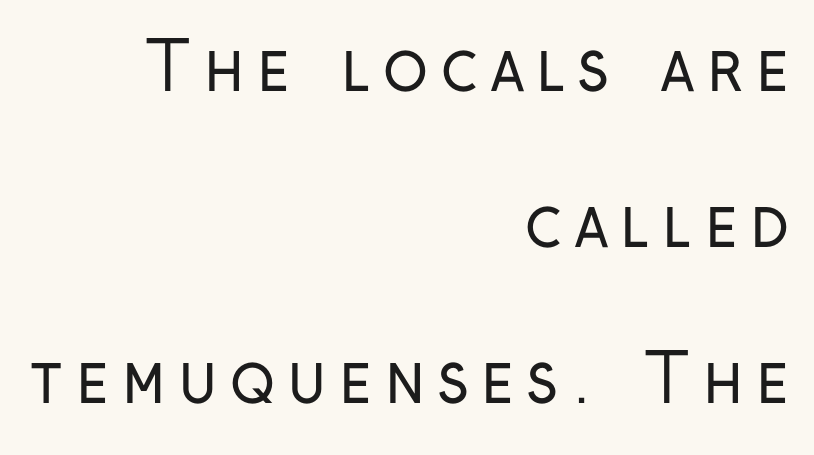
{"serif": "no", "italic": "no", "bold": "no", "weight": "regular", "width": "condensed", "stroke_contrast": "low", "x_height": "medium", "monospaced": "no", "underline": "no", "align": "right", "line_spacing": "loose", "line_spacing_ratio": 2.36, "glyph_px": 66}
